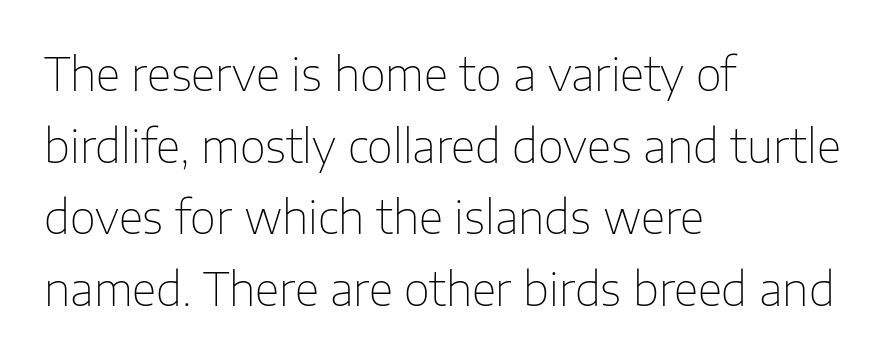
In CSS terms this would be text-align: left. This rendering employs a face without finishing strokes, i.e., a sans-serif. Is the letter spacing exaggerated? No — it looks like the ordinary default. Here the designer chose a conventional face with non-uniform glyph widths. The glyphs are unaccompanied by any horizontal stroke below them.
